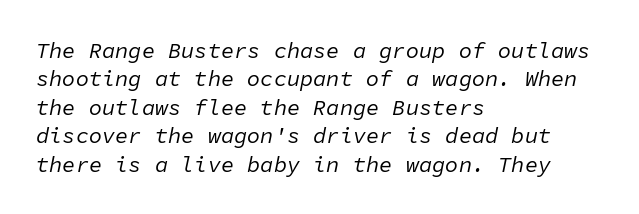
Q: Is the text bold? A: No.
Q: Is the text italic (slanted)? A: Yes, it leans right by about 11 degrees.
Q: Is the text underlined? A: No.
Q: How is the paragraph aligned? A: Left-aligned.
Q: Is the spacing between letters normal or unusually wide? A: Normal.
Q: Is the spacing between lines tight, normal or loose? A: Normal.
